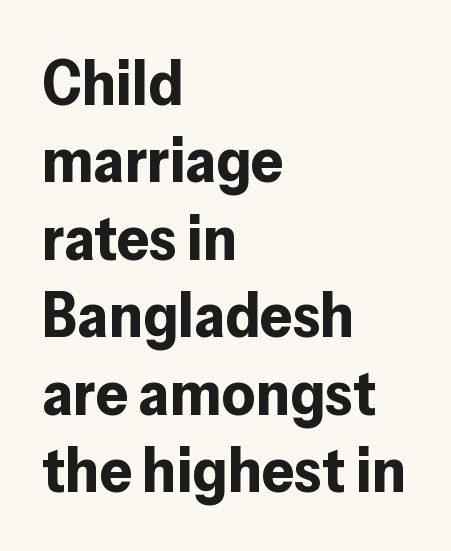
Q: Is the text bold? A: Yes.
Q: Is the text italic (slanted)? A: No, it is upright.
Q: Is the typeface a serif or a sans-serif typeface? A: Sans-serif.
Q: Is the text underlined? A: No.
Q: How is the paragraph aligned? A: Left-aligned.
Q: Is the spacing between letters normal or unusually wide? A: Normal.
Q: Width (condensed, normal, or wide)? A: Normal.
Q: Stroke contrast? A: Low.
Q: x-height? A: Medium.
Q: Monospaced? A: No.
